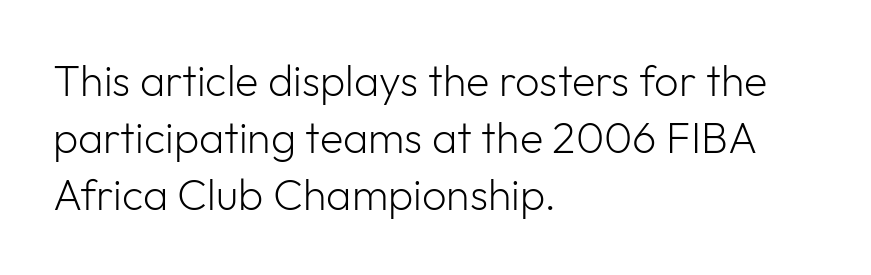
The image shows 43 px light sans-serif type, upright; set left-aligned, normal line spacing (1.32x), normal letter spacing, not underlined; low stroke contrast and a medium x-height.
